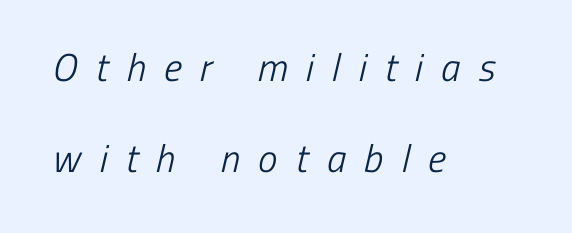
The image shows 39 px light, condensed sans-serif type; set left-aligned, loose line spacing (2.33x), unusually wide letter spacing (+0.47 em), not underlined; low stroke contrast and a medium x-height.
